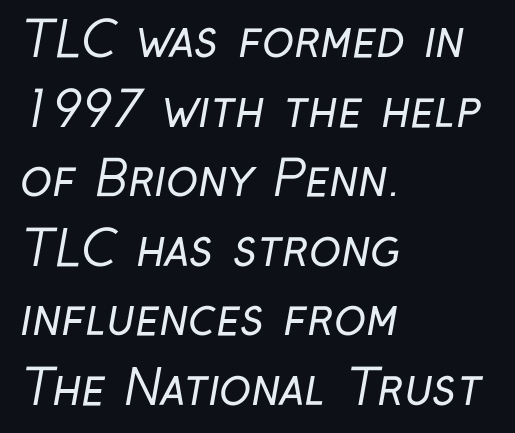
Q: Is the text bold? A: No.
Q: Is the typeface a serif or a sans-serif typeface? A: Sans-serif.
Q: Is the text underlined? A: No.
Q: How is the paragraph aligned? A: Left-aligned.
Q: Is the spacing between letters normal or unusually wide? A: Normal.
Q: Is the spacing between lines tight, normal or loose? A: Normal.
Q: Width (condensed, normal, or wide)? A: Condensed.
Q: Stroke contrast? A: Low.
Q: x-height? A: Medium.
Q: Monospaced? A: No.
